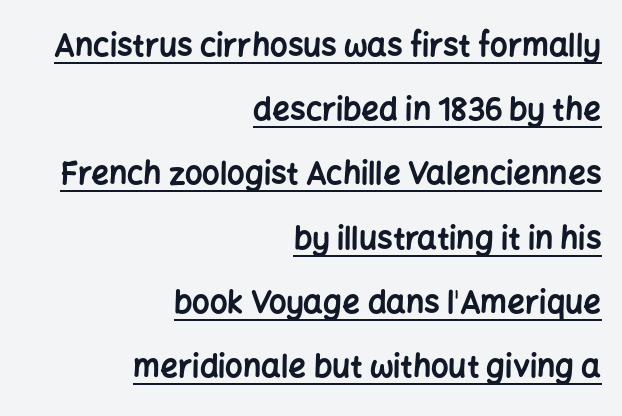
Posture: upright roman. The passage shown is typed in a proportional face where columns would drift. Does the leading feel generous? Absolutely, it's lavish. The lines in this sample share a right terminus and differ only in where they begin. Letterform terminals end flat and unadorned throughout the passage. I'd describe the lettering as bold — thick and assertive.
